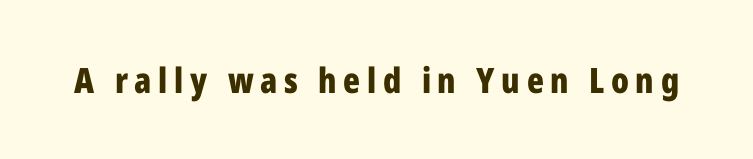
In terms of posture, this sample is upright. Look at the bottom of the vertical strokes: they stop flat, with no serifs. Honestly, there is no underline to notice here at all. Looks like regular typesetting: each glyph gets only the width it needs. Summary of weight: heavy, a full bold.
